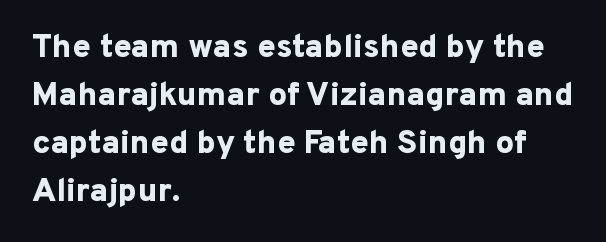
The image shows 33 px bold sans-serif type, upright; set left-aligned, normal line spacing (1.45x), normal letter spacing, not underlined; low stroke contrast and a medium x-height.
